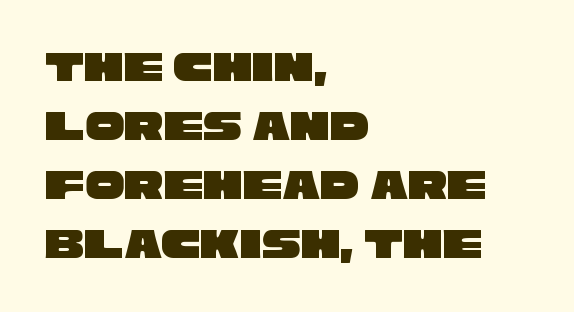
{"serif": "no", "width": "wide", "stroke_contrast": "low", "x_height": "large", "monospaced": "no", "underline": "no", "align": "left", "line_spacing": "normal", "line_spacing_ratio": 1.34, "letter_spacing": "normal", "letter_spacing_em": 0.0, "glyph_px": 44}
